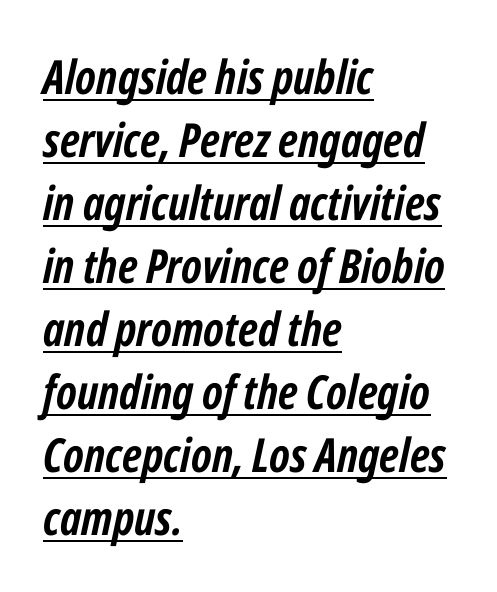
Q: Is the text bold? A: Yes.
Q: Is the text italic (slanted)? A: Yes, it leans right by about 12 degrees.
Q: Is the text underlined? A: Yes.
Q: How is the paragraph aligned? A: Left-aligned.
Q: Is the spacing between letters normal or unusually wide? A: Normal.
Q: Is the spacing between lines tight, normal or loose? A: Normal.
Q: Width (condensed, normal, or wide)? A: Condensed.
Q: Stroke contrast? A: Low.
Q: x-height? A: Medium.
Q: Monospaced? A: No.
